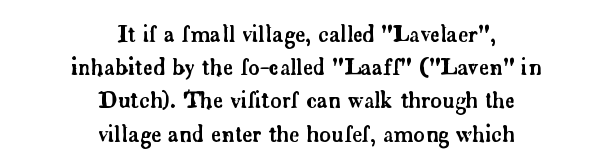
{"italic": "no", "underline": "no", "align": "center", "line_spacing": "normal", "line_spacing_ratio": 1.51, "letter_spacing": "normal", "letter_spacing_em": 0.0, "glyph_px": 22}
